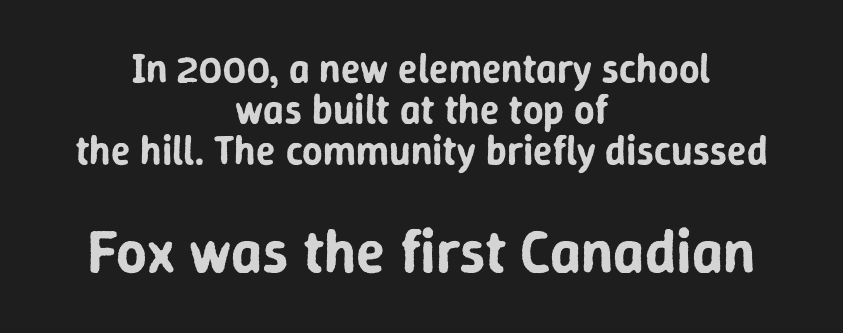
The baseline area is clear. Look at the glyph heights: the lower group is clearly the bigger setting. Stroke terminals: plain, sans-serif. How would I describe the line gaps? Narrow and economical.
